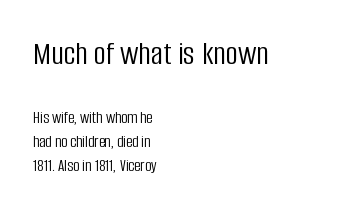
Grotesque or geometric, the face here clearly has no serifs. Here the designer chose a conventional face with non-uniform glyph widths. Nobody touched the tracking dial on this one. Is there any slant? The stems are plumb. Check under the words: just untouched page.
